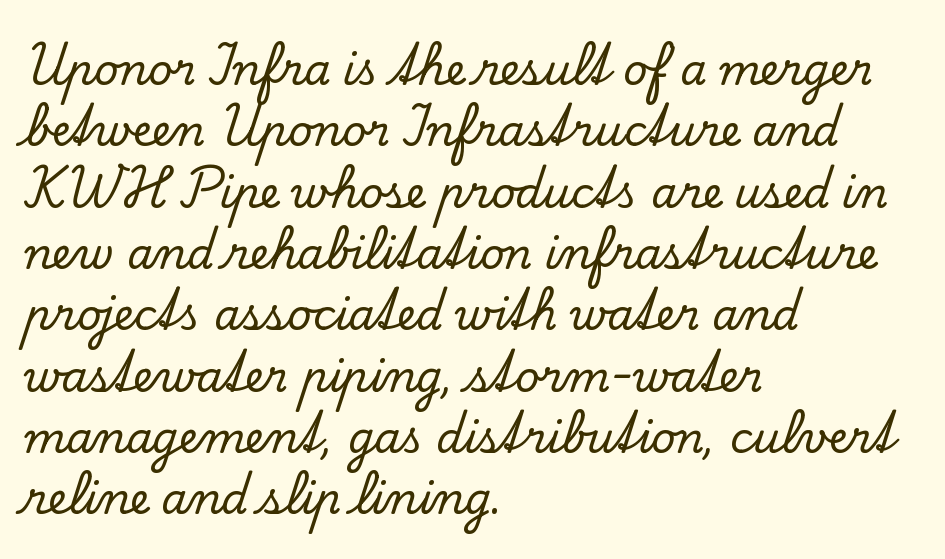
Q: Is the text italic (slanted)? A: Yes.
Q: Is the typeface a serif or a sans-serif typeface? A: Serif.
Q: Is the text underlined? A: No.
Q: How is the paragraph aligned? A: Left-aligned.
Q: Is the spacing between letters normal or unusually wide? A: Normal.
Q: Is the spacing between lines tight, normal or loose? A: Normal.
Q: Width (condensed, normal, or wide)? A: Normal.
Q: Stroke contrast? A: Low.
Q: x-height? A: Small.
Q: Monospaced? A: No.
